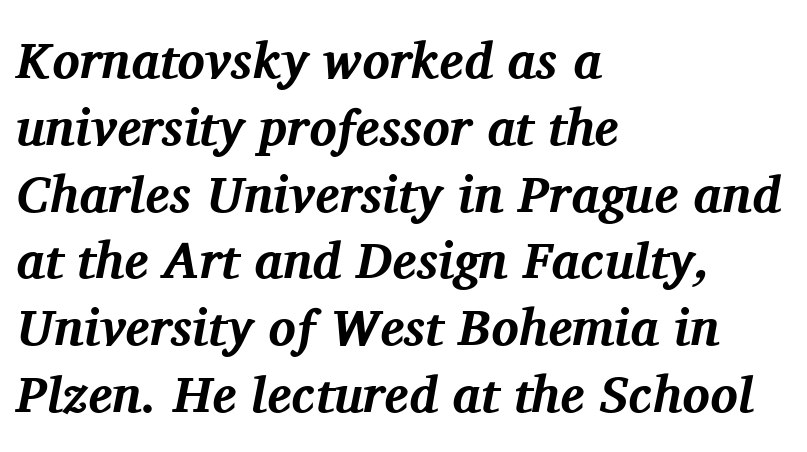
Q: Is the text bold? A: Yes.
Q: Is the text italic (slanted)? A: Yes, it leans right by about 11 degrees.
Q: Is the typeface a serif or a sans-serif typeface? A: Serif.
Q: Is the text underlined? A: No.
Q: How is the paragraph aligned? A: Left-aligned.
Q: Is the spacing between letters normal or unusually wide? A: Normal.
Q: Is the spacing between lines tight, normal or loose? A: Normal.
Q: Width (condensed, normal, or wide)? A: Normal.
Q: Stroke contrast? A: Medium.
Q: x-height? A: Medium.
Q: Monospaced? A: No.
